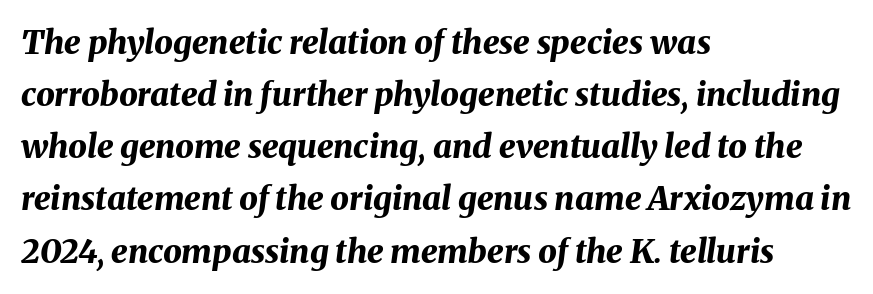
The glyphs look as if they've been sheared to an angle. Vertically, the passage feels balanced, rows spaced as you'd expect. What stands out about the letter spacing? Nothing — it is the standard amount. Character widths vary here, with narrow letters taking less room than wide ones. Plain, unruled lines of type. Typographic density is high because the face is bold.
